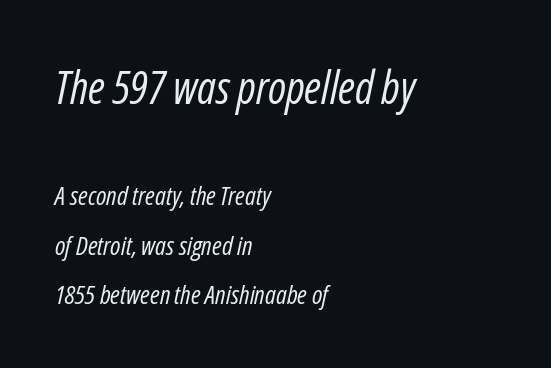
Q: Is the text bold? A: No.
Q: Is the text italic (slanted)? A: Yes, it leans right by about 12 degrees.
Q: Is the text underlined? A: No.
Q: How is the paragraph aligned? A: Left-aligned.
Q: Is the spacing between letters normal or unusually wide? A: Normal.
Q: Is the spacing between lines tight, normal or loose? A: Loose.
Q: Which block of text is set in a larger size, the first (top) or the second (bottom)? A: The first (top) one.
Q: Width (condensed, normal, or wide)? A: Condensed.
Q: Stroke contrast? A: Low.
Q: x-height? A: Medium.
Q: Monospaced? A: No.
